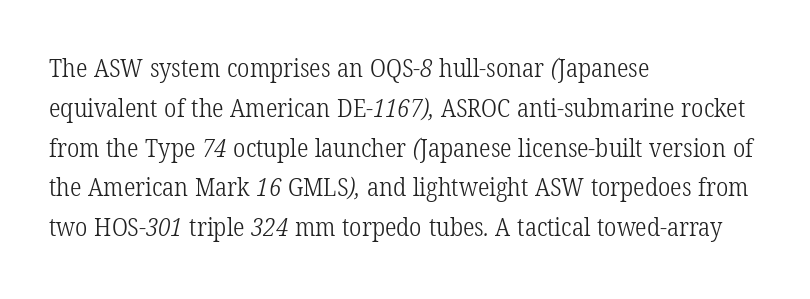
The image shows 26 px text type; set left-aligned, normal line spacing (1.53x), normal letter spacing, not underlined.
